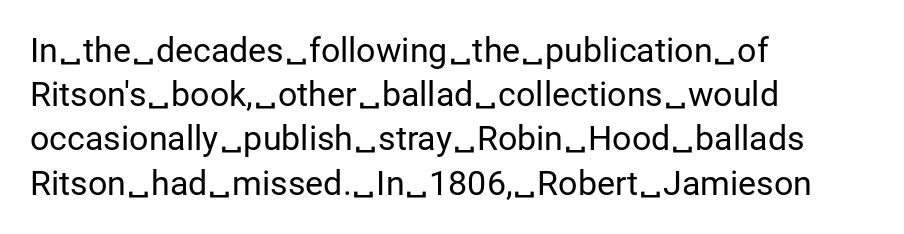
A roman cut, with each character standing at attention. A normal amount of white space separates one row of letters from the next. Is the block centered? No — it sits flush against the left margin. Proportional: the letters do not fall into vertical columns. Caption: standard tracking, unaltered.
